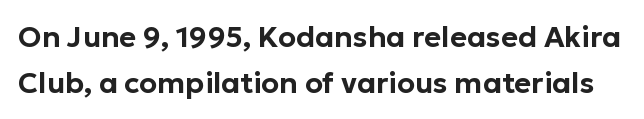
Notice how the stems are strictly vertical — no italics here. Students, observe: this is what conventionally led text looks like. The passage shown is typed in a proportional face where columns would drift. The characters display no serif detailing; their extremities are plain.
